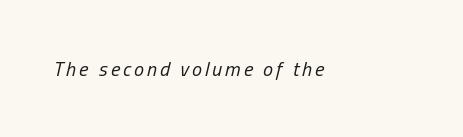
The image shows 20 px text type, italic (leaning right); set not underlined.
